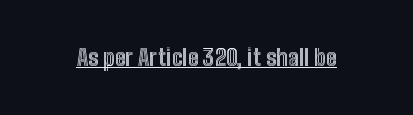
The image shows 22 px text type, upright; set normal letter spacing, underlined.
